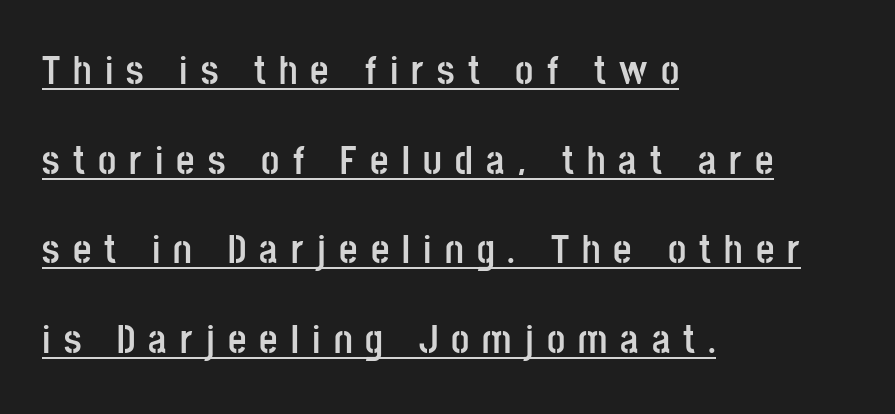
The image shows 40 px semibold, condensed sans-serif type, upright; set left-aligned, loose line spacing (2.24x), unusually wide letter spacing (+0.33 em), underlined; low stroke contrast and a large x-height.
